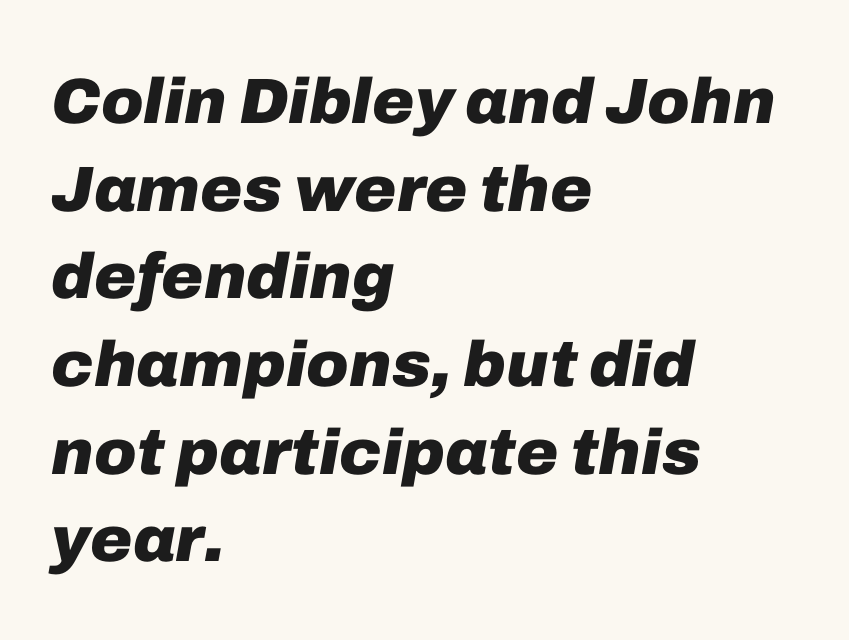
The image shows 64 px heavy type, italic (leaning right); set left-aligned, normal line spacing (1.37x), normal letter spacing, not underlined; low stroke contrast and a medium x-height.
